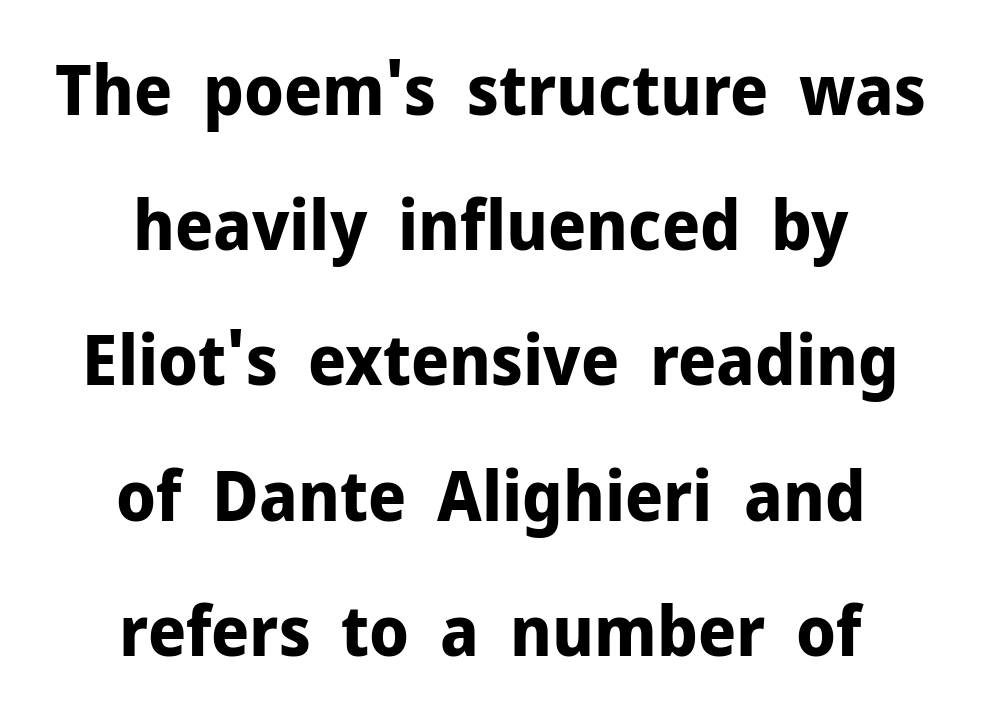
Honestly, the rows look like they've been pulled way apart. The letters carry no serifs — their stems end cleanly without finishing strokes. The letters stand straight up with perfectly vertical stems. Bare-footed words on every line.
